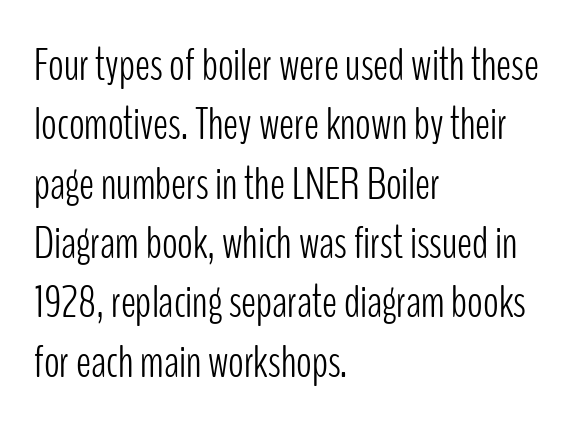
Q: Is the text bold? A: No.
Q: Is the text italic (slanted)? A: No, it is upright.
Q: Is the typeface a serif or a sans-serif typeface? A: Sans-serif.
Q: Is the text underlined? A: No.
Q: How is the paragraph aligned? A: Left-aligned.
Q: Is the spacing between letters normal or unusually wide? A: Normal.
Q: Is the spacing between lines tight, normal or loose? A: Normal.
Q: Width (condensed, normal, or wide)? A: Condensed.
Q: Stroke contrast? A: Low.
Q: x-height? A: Medium.
Q: Monospaced? A: No.
